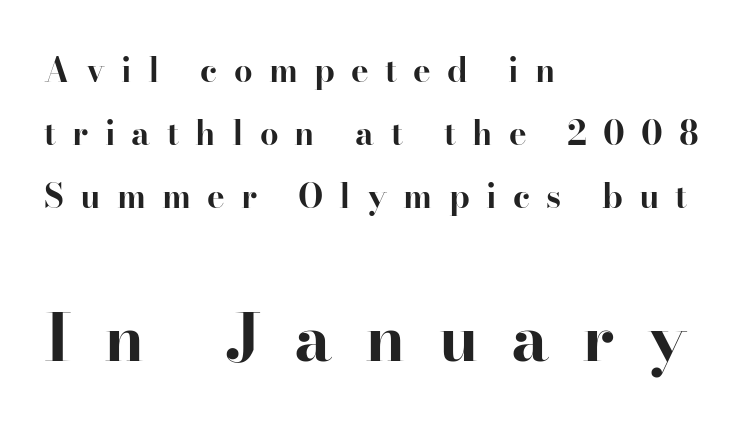
Anything drawn beneath the words? Only blank space. You can tell it's not italic because the verticals are truly vertical. The rag falls on the right side of this text block. Set as a true bold cut, around the 700 mark. Vertically, the passage feels expansive, rows floating well apart. These lines have a slow, spaced-out rhythm from letter to letter.
